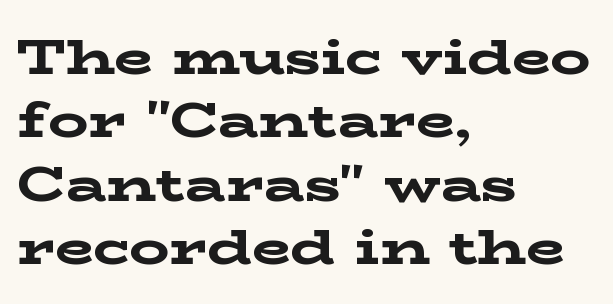
The image shows 50 px bold, wide serif type, upright; set left-aligned, normal line spacing (1.27x), normal letter spacing, not underlined; low stroke contrast and a medium x-height.
